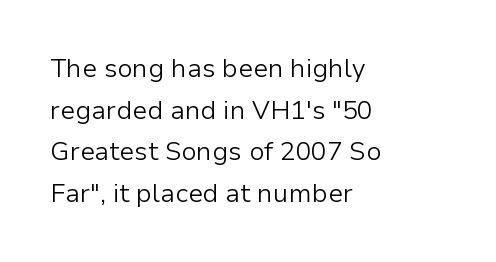
The image shows 26 px text type, upright; set left-aligned, normal line spacing (1.6x), normal letter spacing, not underlined.
